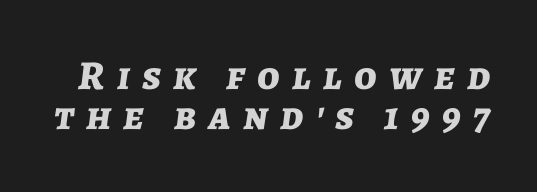
Q: Is the text bold? A: Yes.
Q: Is the text italic (slanted)? A: Yes, it leans right by about 7 degrees.
Q: Is the text underlined? A: No.
Q: Is the spacing between letters normal or unusually wide? A: Unusually wide.
Q: Is the spacing between lines tight, normal or loose? A: Tight.
Q: Width (condensed, normal, or wide)? A: Normal.
Q: Stroke contrast? A: Low.
Q: x-height? A: Medium.
Q: Monospaced? A: No.
